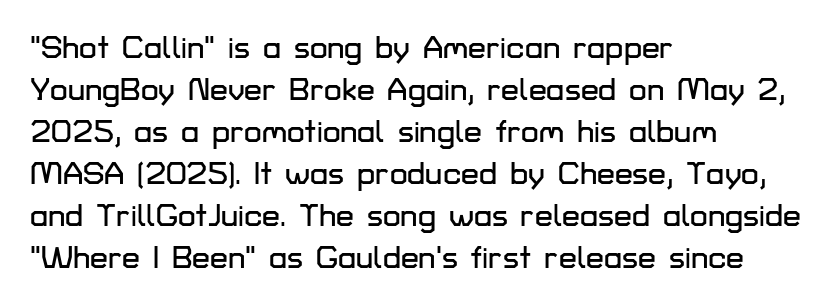
Q: Is the text italic (slanted)? A: No, it is upright.
Q: Is the typeface a serif or a sans-serif typeface? A: Sans-serif.
Q: Is the text underlined? A: No.
Q: How is the paragraph aligned? A: Left-aligned.
Q: Is the spacing between letters normal or unusually wide? A: Normal.
Q: Is the spacing between lines tight, normal or loose? A: Normal.
Q: Width (condensed, normal, or wide)? A: Normal.
Q: Stroke contrast? A: Low.
Q: x-height? A: Medium.
Q: Monospaced? A: No.
